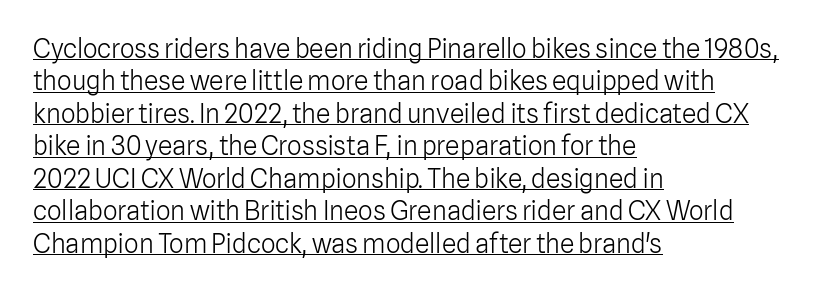
{"italic": "no", "bold": "no", "underline": "yes", "align": "left", "line_spacing": "normal", "line_spacing_ratio": 1.25, "letter_spacing": "normal", "letter_spacing_em": 0.0, "glyph_px": 26}
